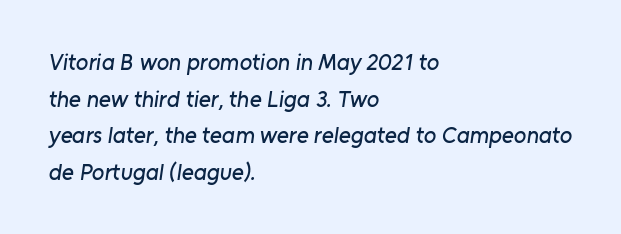
Caption: multi-line text, flush left, ragged right. Only glyphs here, with clear space below each row. Vertically, the passage feels balanced, rows spaced as you'd expect. Here the glyphs are tracked normally, forming tight word shapes.
